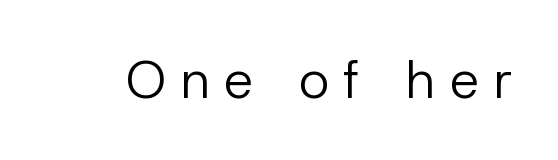
Q: Is the text bold? A: No.
Q: Is the text italic (slanted)? A: No, it is upright.
Q: Is the typeface a serif or a sans-serif typeface? A: Sans-serif.
Q: Is the text underlined? A: No.
Q: Is the spacing between letters normal or unusually wide? A: Unusually wide.
Q: Width (condensed, normal, or wide)? A: Normal.
Q: Stroke contrast? A: Low.
Q: x-height? A: Medium.
Q: Monospaced? A: No.
